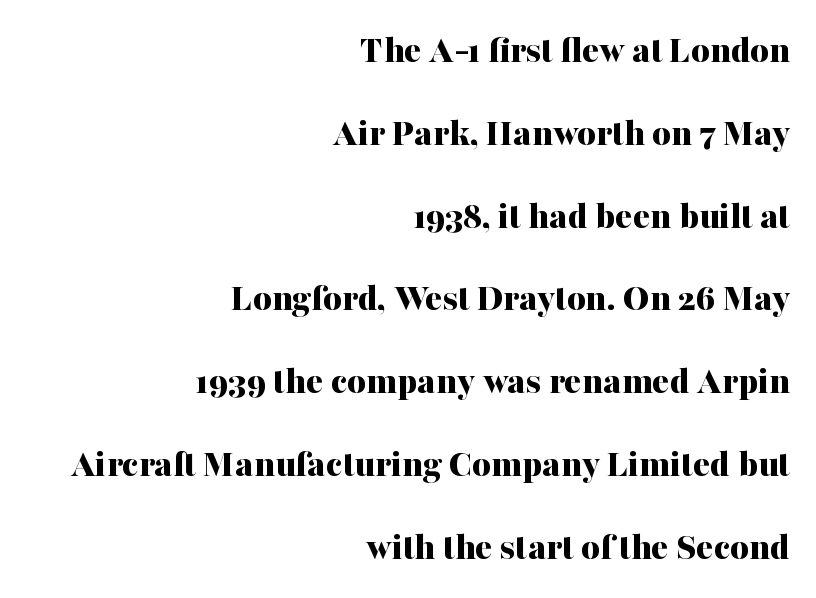
Q: Is the text bold? A: Yes.
Q: Is the text italic (slanted)? A: No, it is upright.
Q: Is the typeface a serif or a sans-serif typeface? A: Serif.
Q: Is the text underlined? A: No.
Q: How is the paragraph aligned? A: Right-aligned.
Q: Is the spacing between letters normal or unusually wide? A: Normal.
Q: Is the spacing between lines tight, normal or loose? A: Loose.
Q: Width (condensed, normal, or wide)? A: Normal.
Q: Stroke contrast? A: Medium.
Q: x-height? A: Medium.
Q: Monospaced? A: No.
